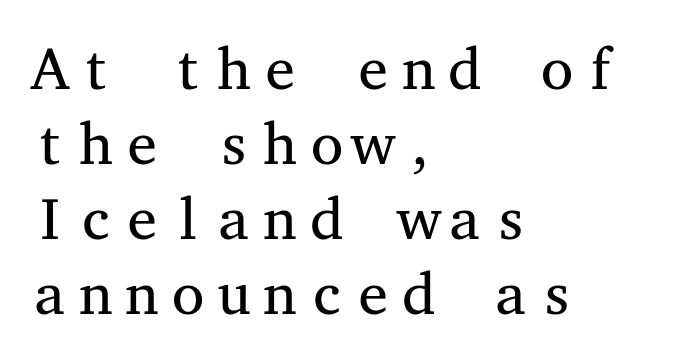
Is there much room between lines? A standard amount, neither cramped nor airy. The type is set solid horizontally, with unmodified tracking. Which margin do the lines hug? The left one — the right edge is uneven. The zone under the glyphs is completely vacant.
